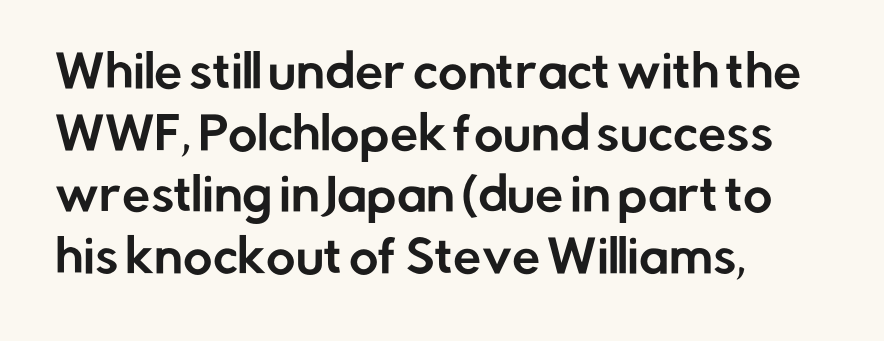
The image shows 45 px sans-serif type, upright; set left-aligned, normal line spacing (1.37x), normal letter spacing, not underlined; low stroke contrast and a medium x-height.
